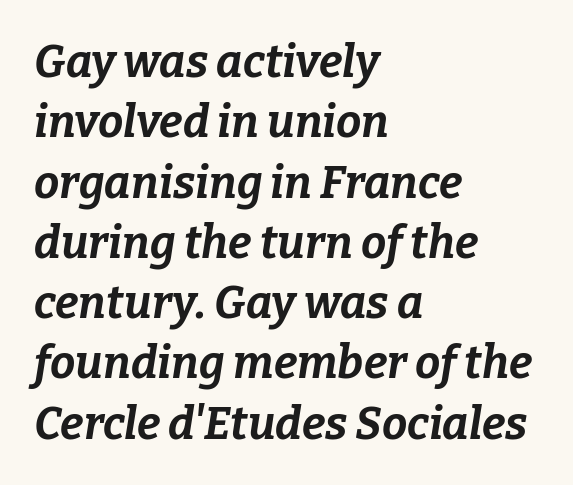
These lines stack with their left ends in a neat column. Lines of text with bare space underneath. Students, note that the glyphs here touch the page at normal intervals. This sample has the flowing, uneven cadence of proportional lettering. The rendering uses a bold face; every stroke is thick and dark. Each new line begins a customary step beneath the previous one.
